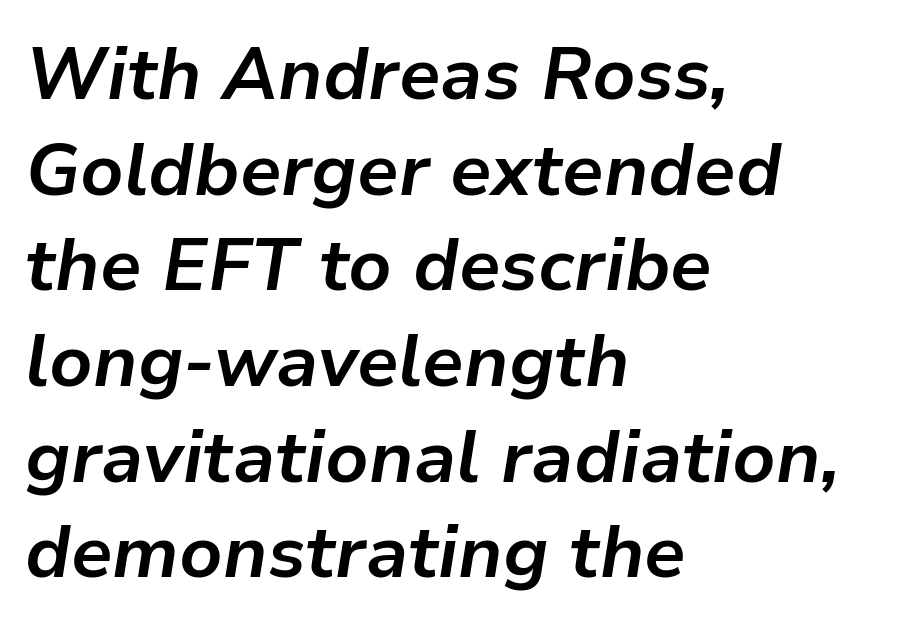
Q: Is the text bold? A: Yes.
Q: Is the text italic (slanted)? A: Yes, it leans right by about 9 degrees.
Q: Is the text underlined? A: No.
Q: How is the paragraph aligned? A: Left-aligned.
Q: Is the spacing between letters normal or unusually wide? A: Normal.
Q: Is the spacing between lines tight, normal or loose? A: Normal.
Q: Width (condensed, normal, or wide)? A: Normal.
Q: Stroke contrast? A: Low.
Q: x-height? A: Medium.
Q: Monospaced? A: No.
